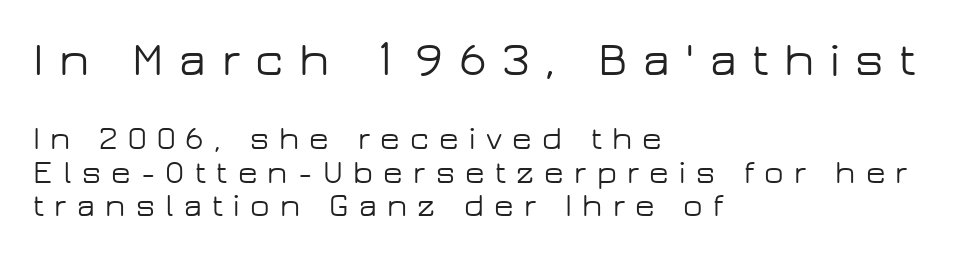
Q: Is the text italic (slanted)? A: No, it is upright.
Q: Is the typeface a serif or a sans-serif typeface? A: Sans-serif.
Q: Is the text underlined? A: No.
Q: How is the paragraph aligned? A: Left-aligned.
Q: Is the spacing between letters normal or unusually wide? A: Unusually wide.
Q: Is the spacing between lines tight, normal or loose? A: Tight.
Q: Which block of text is set in a larger size, the first (top) or the second (bottom)? A: The first (top) one.
Q: Width (condensed, normal, or wide)? A: Wide.
Q: Stroke contrast? A: Low.
Q: x-height? A: Medium.
Q: Monospaced? A: No.
